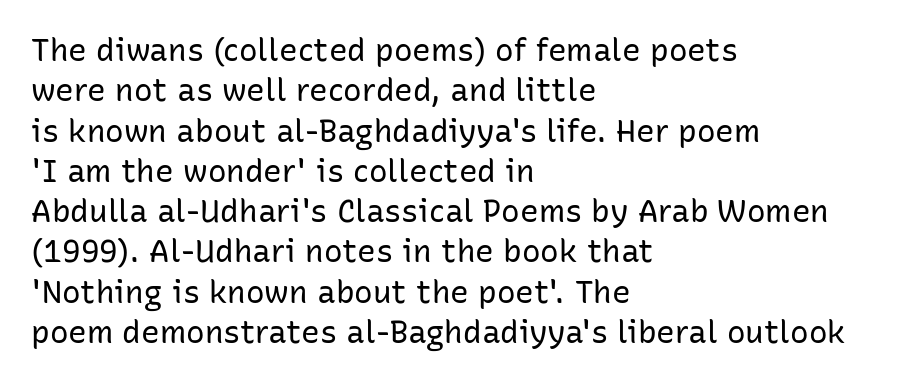
{"serif": "no", "italic": "no", "bold": "no", "weight": "regular", "width": "normal", "stroke_contrast": "low", "x_height": "medium", "monospaced": "no", "underline": "no", "align": "left", "line_spacing": "normal", "line_spacing_ratio": 1.3, "letter_spacing": "normal", "letter_spacing_em": 0.0, "glyph_px": 31}
